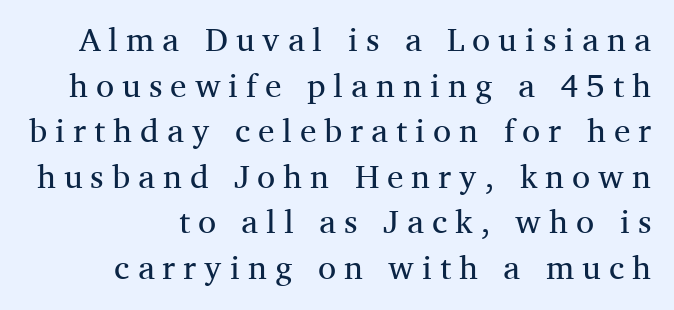
This rendering features lettering with no underline. Note the varied advance widths — an 'i' is clearly narrower than an 'm'. Stroke terminals: seriffed. A quiet, ordinary-to-light weight characterises the typeface. The lines are quadded right.
